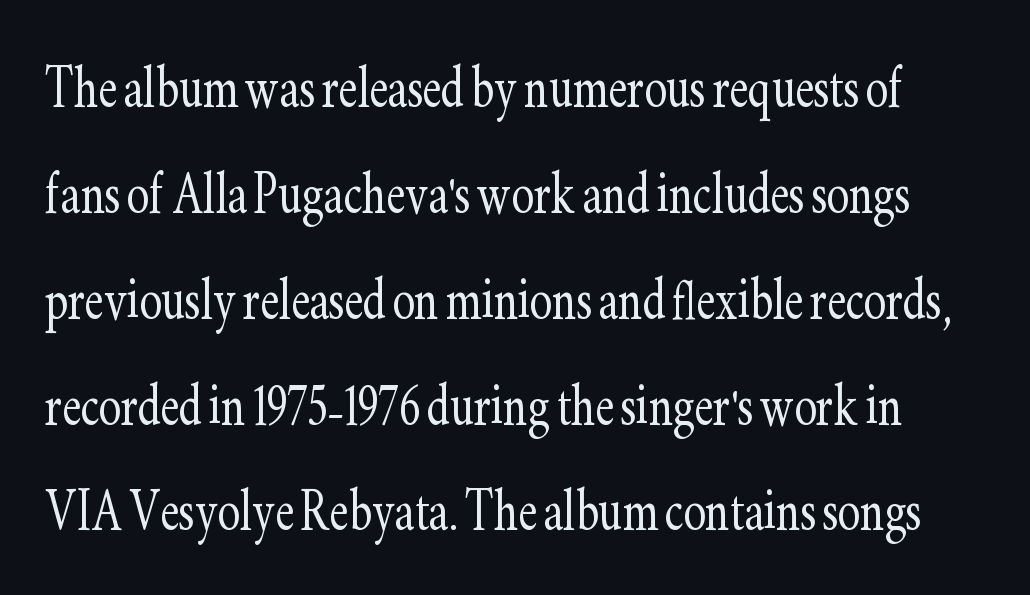
Q: Is the text bold? A: No.
Q: Is the text italic (slanted)? A: No, it is upright.
Q: Is the typeface a serif or a sans-serif typeface? A: Serif.
Q: Is the text underlined? A: No.
Q: Is the spacing between letters normal or unusually wide? A: Normal.
Q: Is the spacing between lines tight, normal or loose? A: Normal.
Q: Width (condensed, normal, or wide)? A: Condensed.
Q: Stroke contrast? A: Low.
Q: x-height? A: Small.
Q: Monospaced? A: No.
